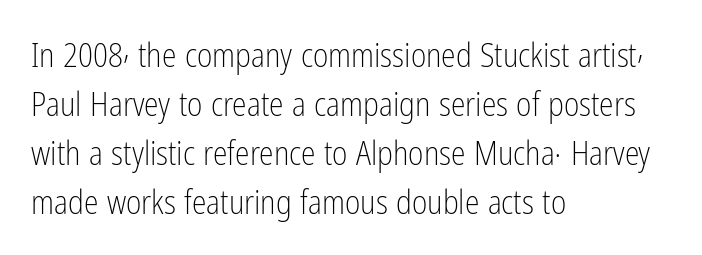
{"serif": "no", "italic": "no", "bold": "no", "weight": "light", "width": "condensed", "stroke_contrast": "low", "x_height": "medium", "monospaced": "no", "underline": "no", "align": "left", "line_spacing": "normal", "line_spacing_ratio": 1.48, "letter_spacing": "normal", "letter_spacing_em": 0.0, "glyph_px": 33}
